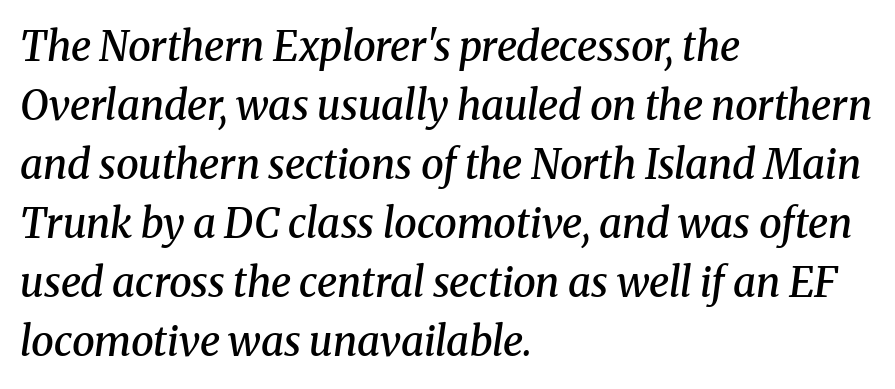
Q: Is the text bold? A: Semi-bold.
Q: Is the text italic (slanted)? A: Yes, it leans right by about 8 degrees.
Q: Is the typeface a serif or a sans-serif typeface? A: Serif.
Q: Is the text underlined? A: No.
Q: How is the paragraph aligned? A: Left-aligned.
Q: Is the spacing between letters normal or unusually wide? A: Normal.
Q: Is the spacing between lines tight, normal or loose? A: Normal.
Q: Width (condensed, normal, or wide)? A: Normal.
Q: Stroke contrast? A: Medium.
Q: x-height? A: Medium.
Q: Monospaced? A: No.
